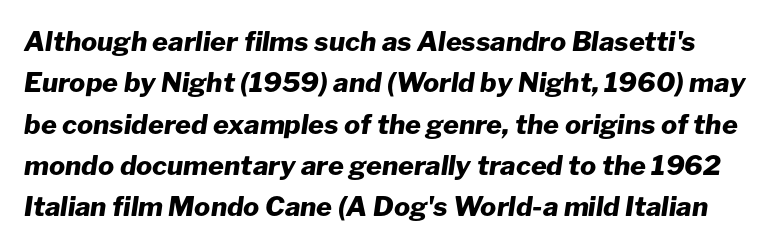
{"italic": "yes", "lean": "right", "slant_degrees": 8, "bold": "yes", "underline": "no", "line_spacing": "normal", "line_spacing_ratio": 1.53, "letter_spacing": "normal", "letter_spacing_em": 0.0, "glyph_px": 27}
